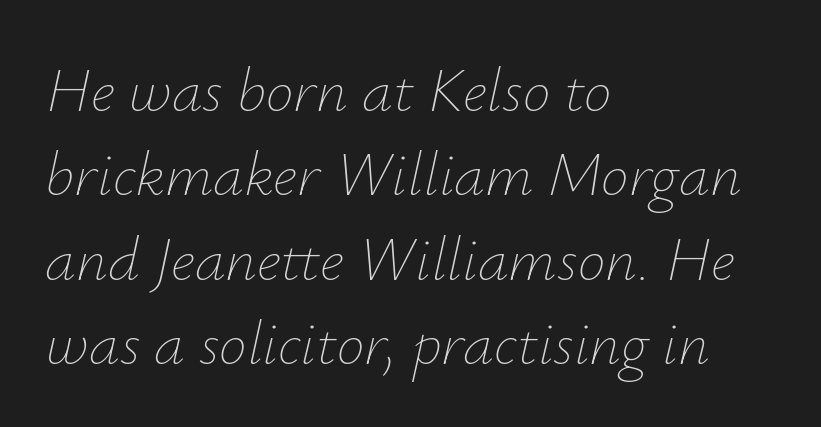
The font is comparable to plain body text, perhaps lighter. The area under the type is left untouched. Characters are canted at an angle relative to the baseline's perpendicular. Do the characters align in a grid? No, the font is proportional. Alignment: flush left.
